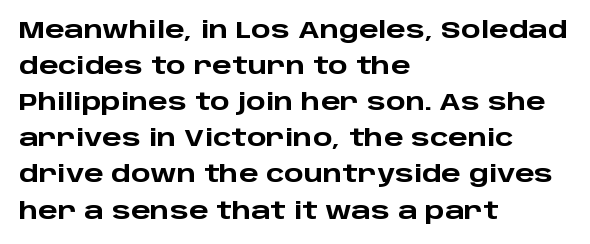
Notice how descenders clear the ascenders below comfortably — that's standard leading. The sample has been set heavy, in full bold. Italic? Not at all — the glyphs are vertical. A bare baseline throughout the passage. The rag falls on the right side of this text block. Inter-character spacing is left at the font's built-in metrics.
